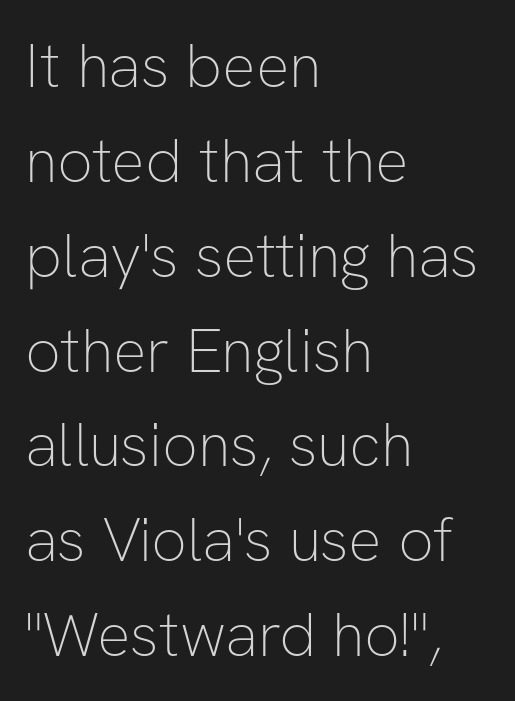
Q: Is the text bold? A: No.
Q: Is the text italic (slanted)? A: No, it is upright.
Q: Is the typeface a serif or a sans-serif typeface? A: Sans-serif.
Q: Is the text underlined? A: No.
Q: How is the paragraph aligned? A: Left-aligned.
Q: Is the spacing between letters normal or unusually wide? A: Normal.
Q: Is the spacing between lines tight, normal or loose? A: Normal.
Q: Width (condensed, normal, or wide)? A: Normal.
Q: Stroke contrast? A: Low.
Q: x-height? A: Medium.
Q: Monospaced? A: No.
